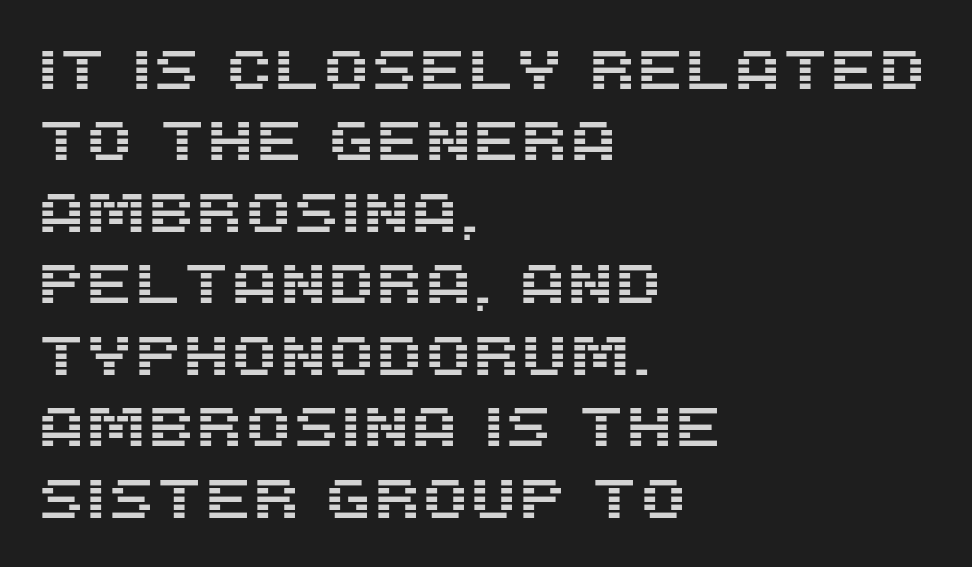
The image shows 55 px sans-serif type, upright; set left-aligned, normal line spacing (1.3x), normal letter spacing, not underlined; medium stroke contrast and a large x-height.
